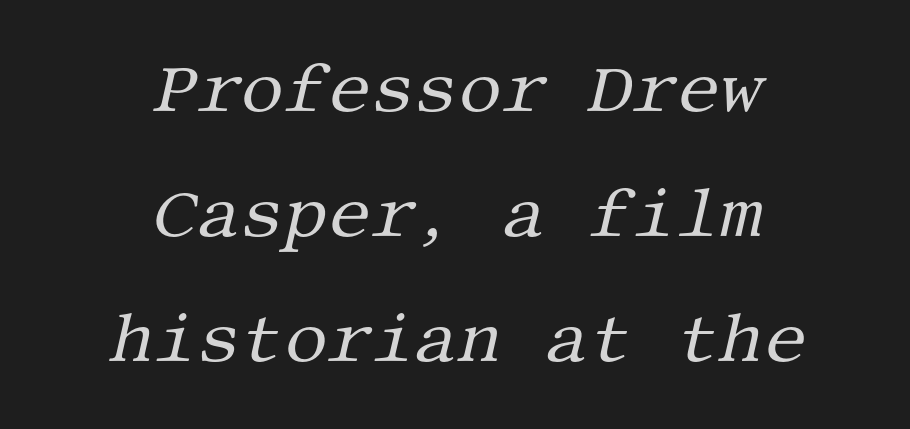
{"serif": "yes", "italic": "yes", "lean": "right", "slant_degrees": 13, "bold": "no", "weight": "regular", "width": "normal", "stroke_contrast": "medium", "x_height": "large", "underline": "no", "align": "center", "line_spacing_ratio": 1.84, "letter_spacing": "normal", "letter_spacing_em": 0.0, "glyph_px": 68}
